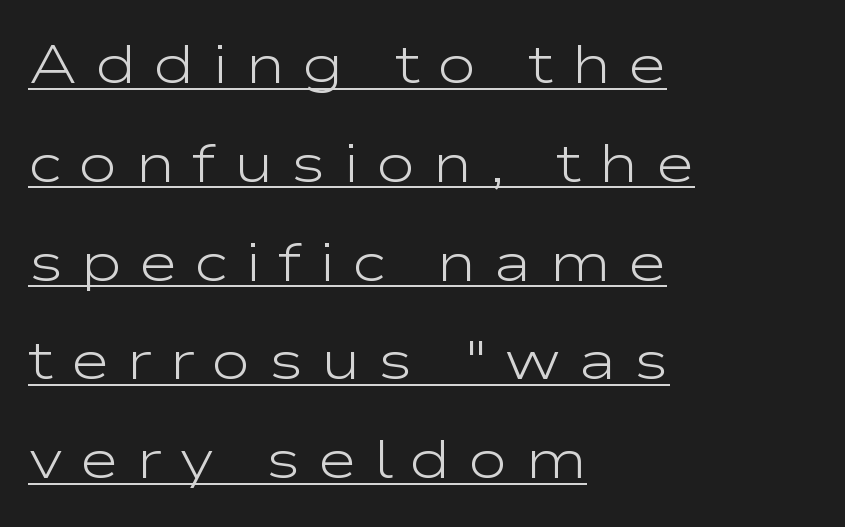
The image shows 54 px light, wide sans-serif type, upright; set left-aligned, line spacing 1.83x, unusually wide letter spacing (+0.31 em), underlined; low stroke contrast and a medium x-height.
